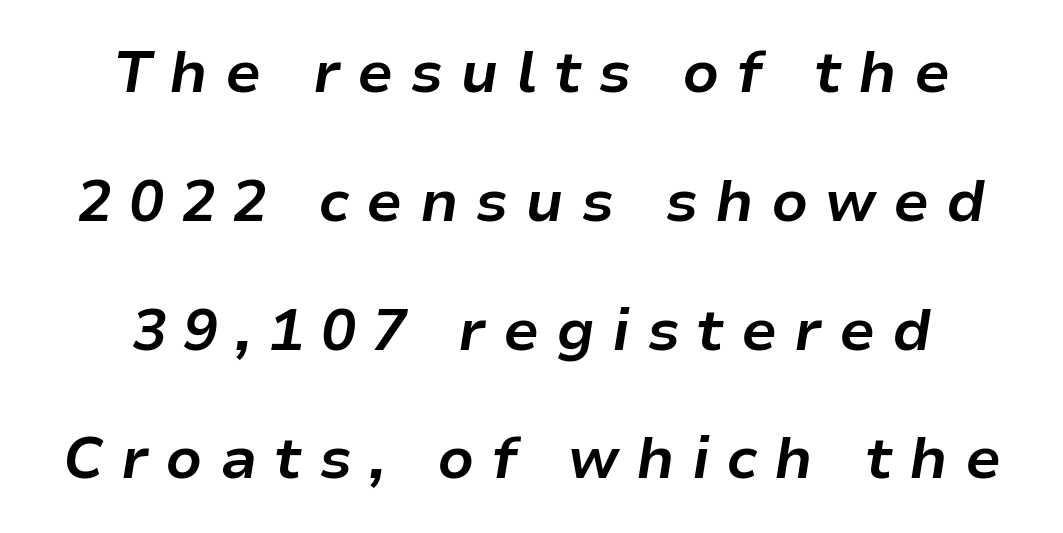
Characters are canted at an angle relative to the baseline's perpendicular. The lines are quadded center. The rendering uses a large line-height, opening up the rows. On the weight axis this lands at bold, roughly 700.
